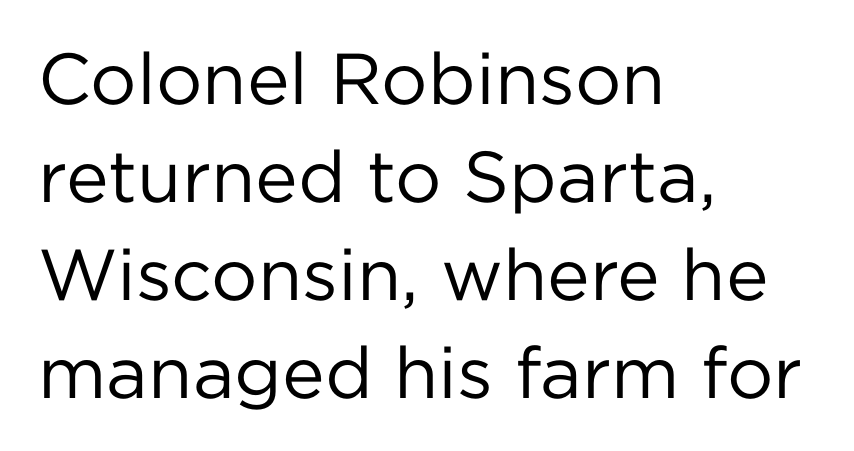
The image shows 72 px regular-weight sans-serif type, upright; set left-aligned, normal line spacing (1.36x), normal letter spacing, not underlined; low stroke contrast and a medium x-height.
